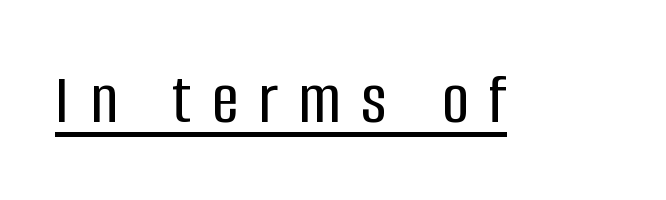
Q: Is the text italic (slanted)? A: No, it is upright.
Q: Is the typeface a serif or a sans-serif typeface? A: Sans-serif.
Q: Is the text underlined? A: Yes.
Q: Is the spacing between letters normal or unusually wide? A: Unusually wide.
Q: Width (condensed, normal, or wide)? A: Condensed.
Q: Stroke contrast? A: Low.
Q: x-height? A: Large.
Q: Monospaced? A: No.
